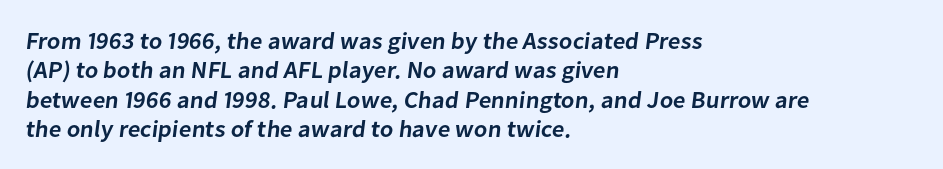
Q: Is the text bold? A: Semi-bold.
Q: Is the text underlined? A: No.
Q: How is the paragraph aligned? A: Left-aligned.
Q: Is the spacing between letters normal or unusually wide? A: Normal.
